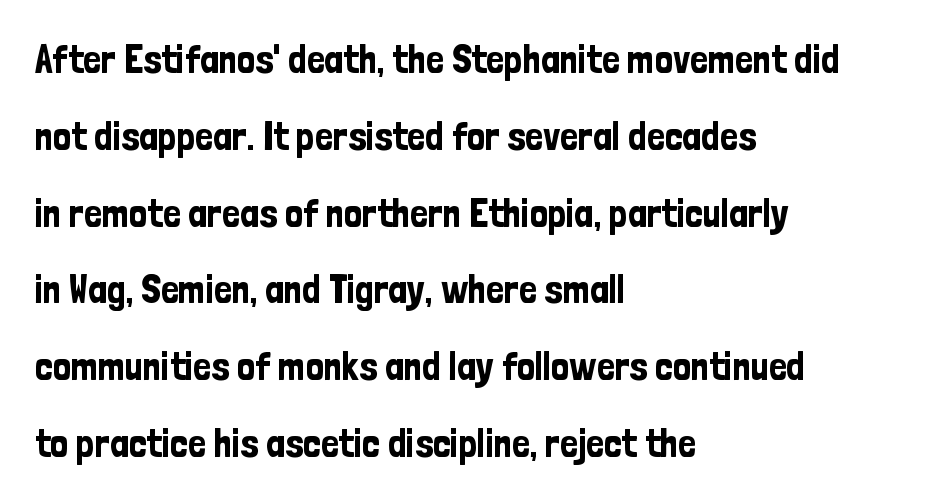
The typography opts for an upright posture over an oblique one. The line texture is even and compact thanks to regular tracking. Loosely led — the rows are spread out. I'd call this a sans setting — the letters go barefoot. The letters advance in unequal steps, a hallmark of proportional type.
